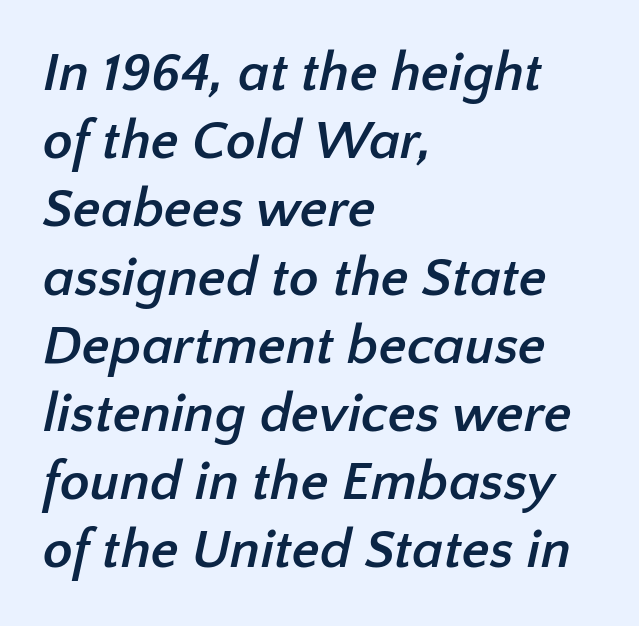
Q: Is the text bold? A: Yes.
Q: Is the typeface a serif or a sans-serif typeface? A: Sans-serif.
Q: Is the text underlined? A: No.
Q: How is the paragraph aligned? A: Left-aligned.
Q: Is the spacing between letters normal or unusually wide? A: Normal.
Q: Width (condensed, normal, or wide)? A: Normal.
Q: Stroke contrast? A: Low.
Q: x-height? A: Medium.
Q: Monospaced? A: No.
